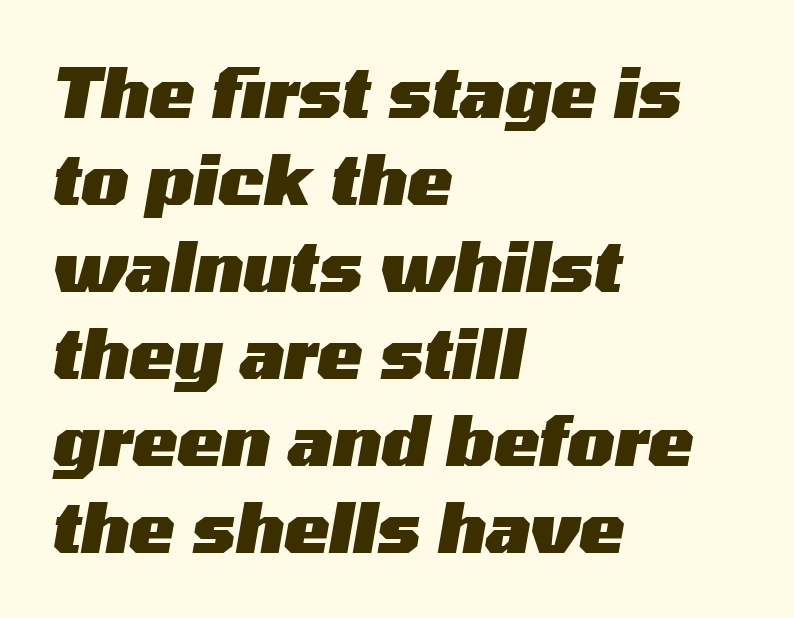
Students, this is bold: see how much ink each stroke carries. Summary of vertical rhythm: regular, with standard interline spacing. Rule under the text: the space is simply empty. These lines keep a tight, regular rhythm from letter to letter. Slanted lettering throughout.
